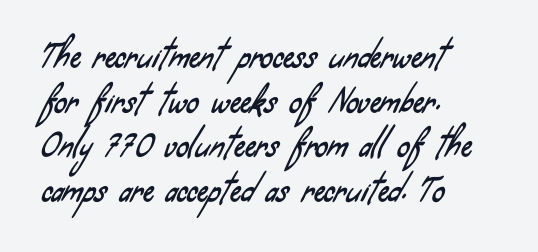
The image shows 31 px condensed sans-serif type; set left-aligned, normal line spacing (1.44x), normal letter spacing, not underlined; low stroke contrast and a small x-height.
